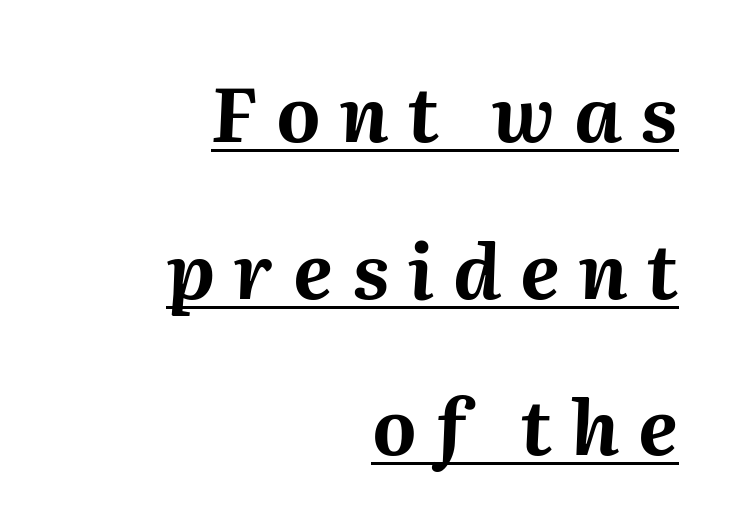
{"italic": "yes", "lean": "right", "slant_degrees": 2, "bold": "yes", "weight": "bold", "width": "normal", "stroke_contrast": "medium", "x_height": "medium", "monospaced": "no", "underline": "yes", "align": "right", "line_spacing": "loose", "line_spacing_ratio": 2.06, "letter_spacing": "wide", "letter_spacing_em": 0.25, "glyph_px": 76}
